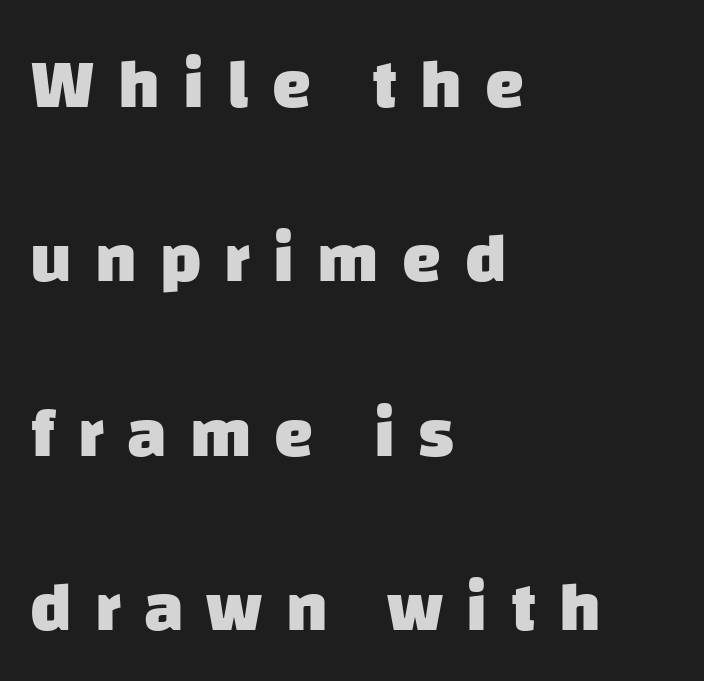
{"serif": "no", "bold": "yes", "weight": "heavy", "width": "normal", "stroke_contrast": "low", "x_height": "large", "monospaced": "no", "underline": "no", "align": "left", "line_spacing": "loose", "line_spacing_ratio": 2.49, "letter_spacing": "wide", "letter_spacing_em": 0.33, "glyph_px": 70}
